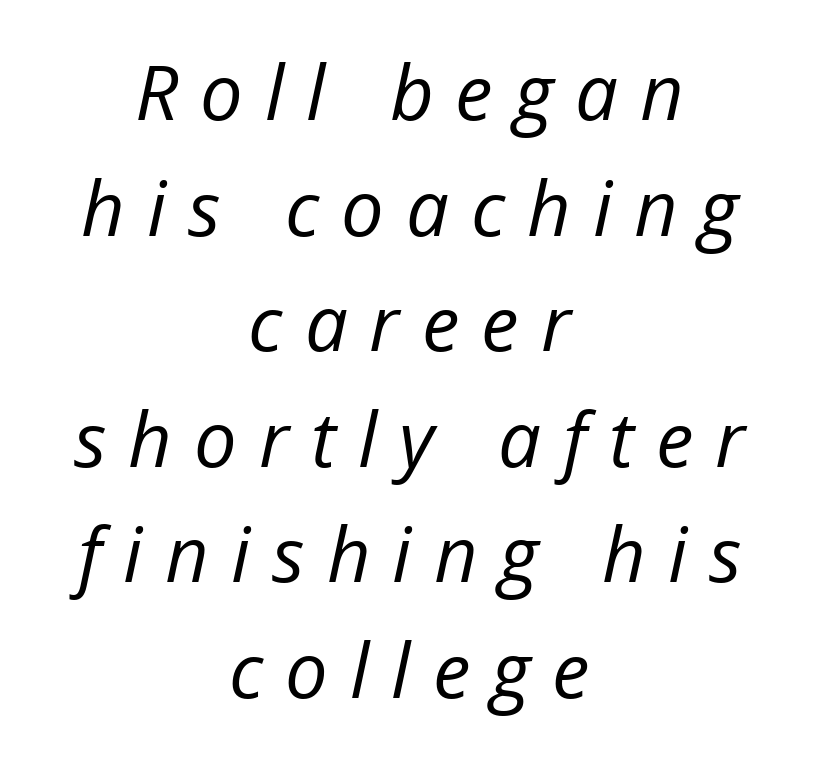
The image shows 76 px regular-weight type, italic (leaning right); set centered, normal line spacing (1.52x), unusually wide letter spacing (+0.29 em), not underlined; low stroke contrast and a medium x-height.
